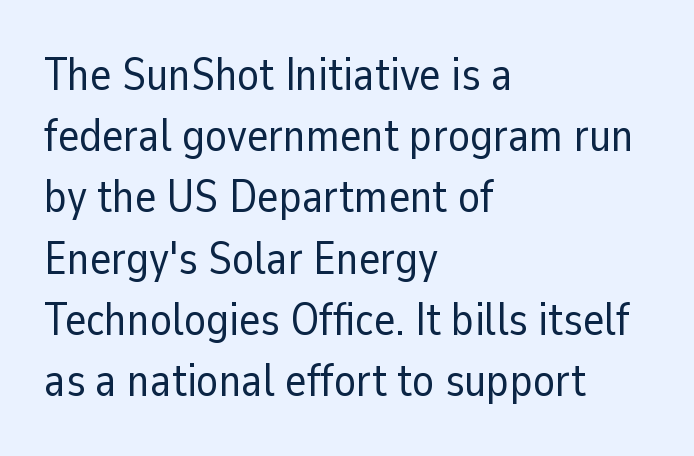
{"serif": "no", "italic": "no", "bold": "no", "weight": "regular", "width": "normal", "stroke_contrast": "low", "x_height": "medium", "monospaced": "no", "underline": "no", "align": "left", "line_spacing": "normal", "line_spacing_ratio": 1.36, "letter_spacing": "normal", "letter_spacing_em": 0.0, "glyph_px": 45}
